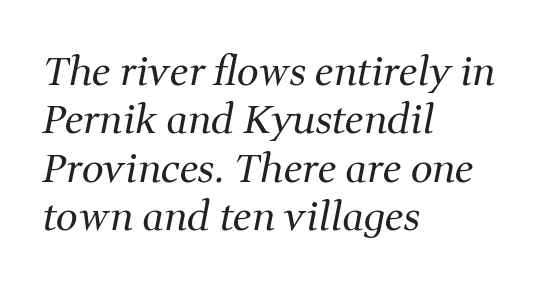
Does extra space separate the letters? No, they use regular spacing. When letters slant like this, we call the style italic. The string is rendered with underlining switched off. These lines are set flush left with a ragged right edge.
